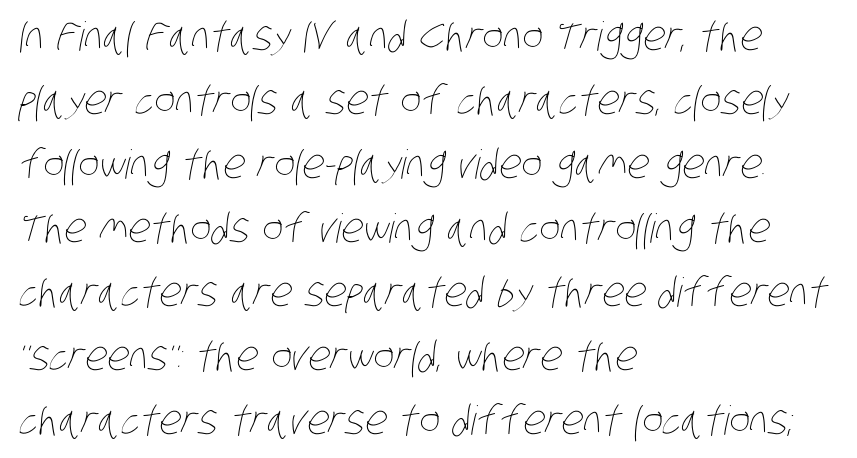
The image shows 40 px thin, condensed type; set left-aligned, normal line spacing (1.6x), normal letter spacing, not underlined; low stroke contrast and a large x-height.
